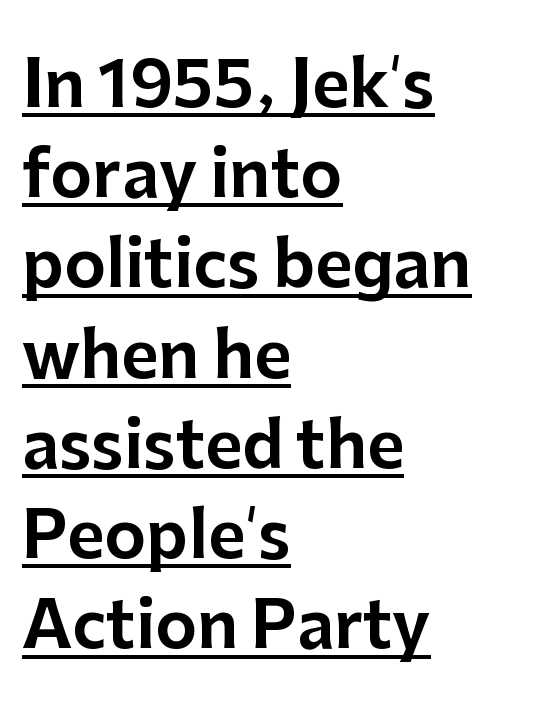
Q: Is the text italic (slanted)? A: No, it is upright.
Q: Is the typeface a serif or a sans-serif typeface? A: Sans-serif.
Q: Is the text underlined? A: Yes.
Q: How is the paragraph aligned? A: Left-aligned.
Q: Is the spacing between letters normal or unusually wide? A: Normal.
Q: Is the spacing between lines tight, normal or loose? A: Normal.
Q: Width (condensed, normal, or wide)? A: Normal.
Q: Stroke contrast? A: Low.
Q: x-height? A: Medium.
Q: Monospaced? A: No.
